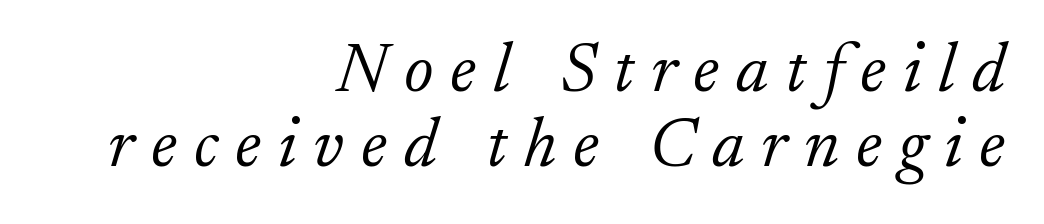
Q: Is the text bold? A: No.
Q: Is the text italic (slanted)? A: Yes, it leans right by about 17 degrees.
Q: Is the typeface a serif or a sans-serif typeface? A: Serif.
Q: Is the text underlined? A: No.
Q: How is the paragraph aligned? A: Right-aligned.
Q: Is the spacing between letters normal or unusually wide? A: Unusually wide.
Q: Is the spacing between lines tight, normal or loose? A: Tight.
Q: Width (condensed, normal, or wide)? A: Normal.
Q: Stroke contrast? A: Low.
Q: x-height? A: Small.
Q: Monospaced? A: No.
